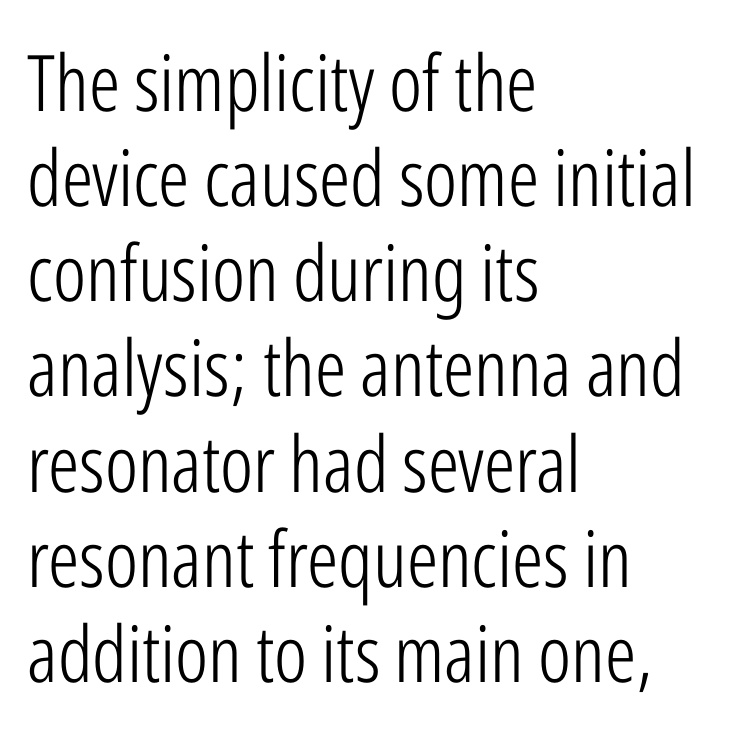
Q: Is the text bold? A: No.
Q: Is the text italic (slanted)? A: No, it is upright.
Q: Is the typeface a serif or a sans-serif typeface? A: Sans-serif.
Q: Is the text underlined? A: No.
Q: How is the paragraph aligned? A: Left-aligned.
Q: Is the spacing between letters normal or unusually wide? A: Normal.
Q: Width (condensed, normal, or wide)? A: Condensed.
Q: Stroke contrast? A: Low.
Q: x-height? A: Medium.
Q: Monospaced? A: No.
